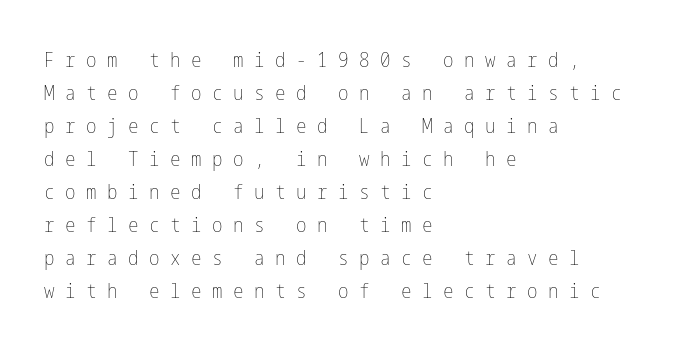
Caption: expanded tracking, letters set apart. Upright lettering throughout. Caption: face not bold, strokes unweighted. Casual observation: everything's shoved over to the left.
